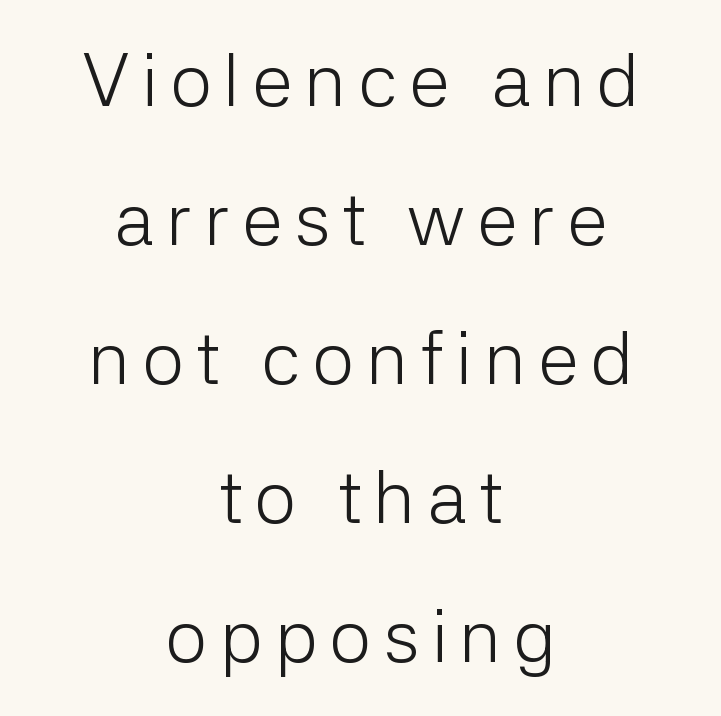
{"serif": "no", "italic": "no", "bold": "no", "weight": "light", "width": "normal", "stroke_contrast": "low", "x_height": "medium", "monospaced": "no", "underline": "no", "align": "center", "line_spacing_ratio": 1.88, "glyph_px": 74}
